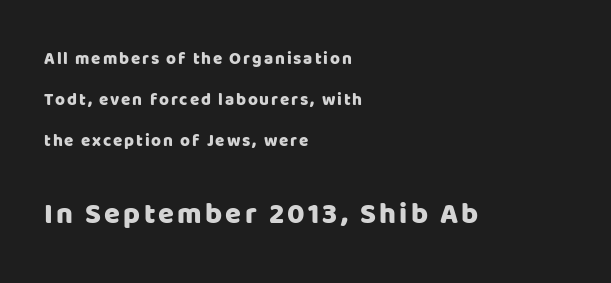
{"serif": "no", "italic": "no", "width": "normal", "stroke_contrast": "low", "x_height": "large", "monospaced": "no", "underline": "no", "align": "left", "line_spacing": "loose", "line_spacing_ratio": 2.4, "larger_block": "second", "size_ratio": 1.71, "glyph_px": 29}
